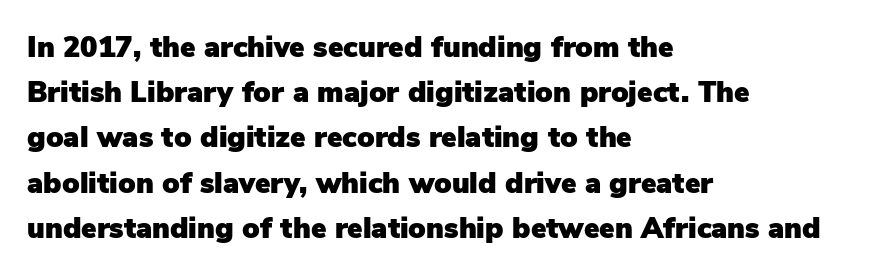
{"serif": "no", "italic": "no", "width": "normal", "stroke_contrast": "low", "x_height": "medium", "monospaced": "no", "underline": "no", "align": "left", "line_spacing": "normal", "line_spacing_ratio": 1.56, "letter_spacing": "normal", "letter_spacing_em": 0.0, "glyph_px": 29}
